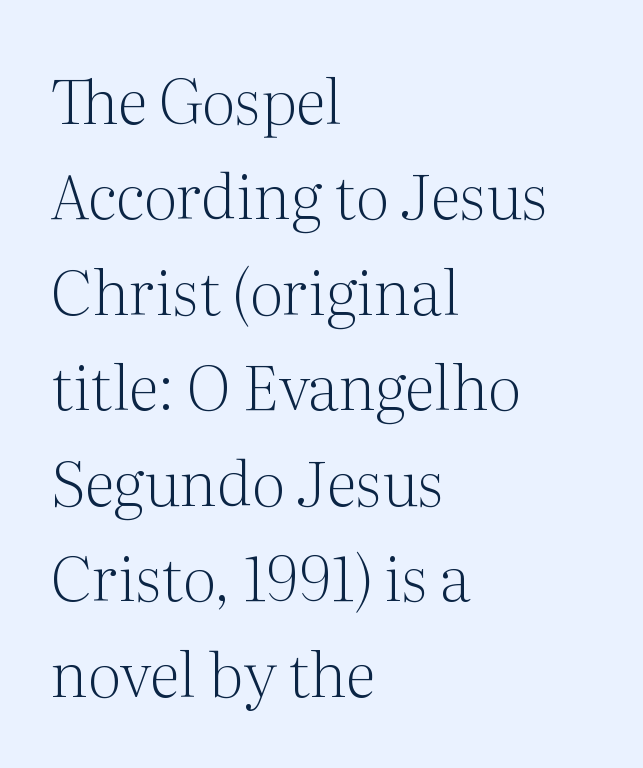
Does the lettering tilt? It doesn't — this is upright. A typesetter would call this proportional, since set widths differ per character. A normal amount of white space separates one row of letters from the next. The lines are quadded left. This is not heavy type; no bold has been used. Small tapered or slab feet sit at the stroke ends, so this counts as serif.
